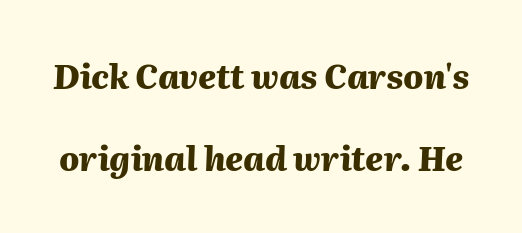
Slanted lettering throughout. The type is set solid horizontally, with unmodified tracking. Looks like regular typesetting: each glyph gets only the width it needs. Descender tails drop into unmarked territory.
